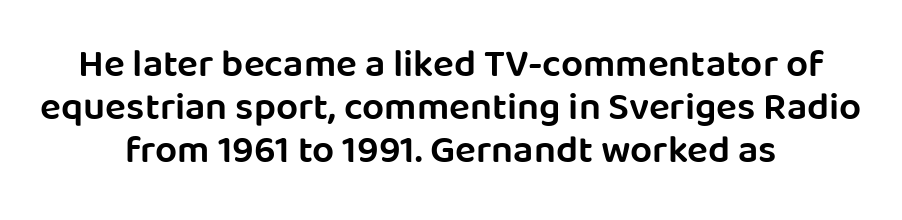
{"serif": "no", "italic": "no", "bold": "semi", "weight": "semibold", "width": "normal", "stroke_contrast": "low", "x_height": "large", "monospaced": "no", "underline": "no", "align": "center", "line_spacing": "tight", "line_spacing_ratio": 1.1, "letter_spacing": "normal", "letter_spacing_em": 0.0, "glyph_px": 39}
